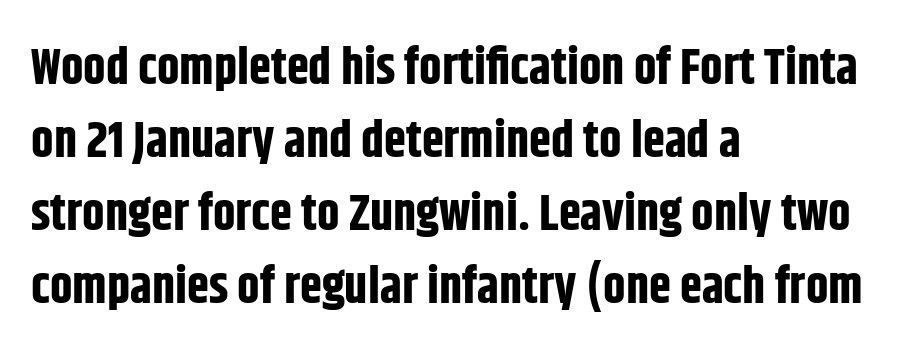
Q: Is the text bold? A: Yes.
Q: Is the text italic (slanted)? A: No, it is upright.
Q: Is the typeface a serif or a sans-serif typeface? A: Sans-serif.
Q: Is the text underlined? A: No.
Q: How is the paragraph aligned? A: Left-aligned.
Q: Is the spacing between letters normal or unusually wide? A: Normal.
Q: Is the spacing between lines tight, normal or loose? A: Normal.
Q: Width (condensed, normal, or wide)? A: Condensed.
Q: Stroke contrast? A: Low.
Q: x-height? A: Large.
Q: Monospaced? A: No.
